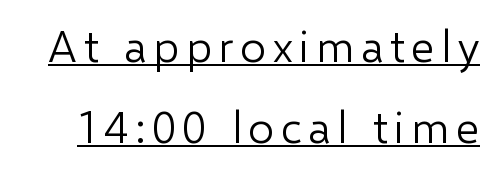
The image shows 45 px light sans-serif type, upright; set line spacing 1.8x, underlined; low stroke contrast and a medium x-height.
